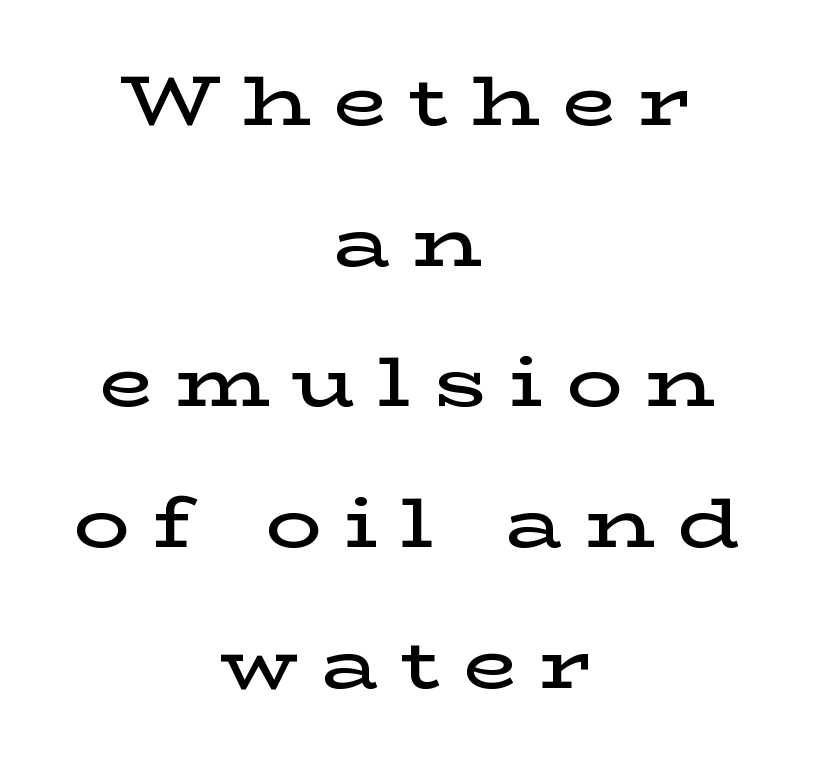
Posture: vertical. Old-style or modern, the face here clearly has serifs. The line texture is sparse and dotted thanks to wide tracking. The words here are not underlined. The passage shown is typed in a proportional face where columns would drift.
